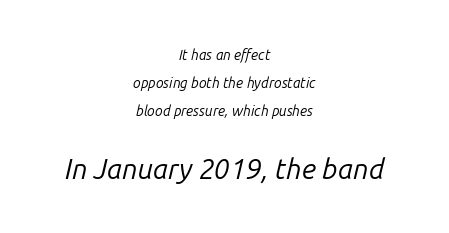
The characters are drawn with everyday or finer stroke widths. Caption: upper text group reduced, lower text group enlarged. Rule under the text: the space is simply empty. Note the varied advance widths — an 'i' is clearly narrower than an 'm'. A great deal of white space separates one row of letters from the next. The paragraph has two soft edges and a firm central axis.
